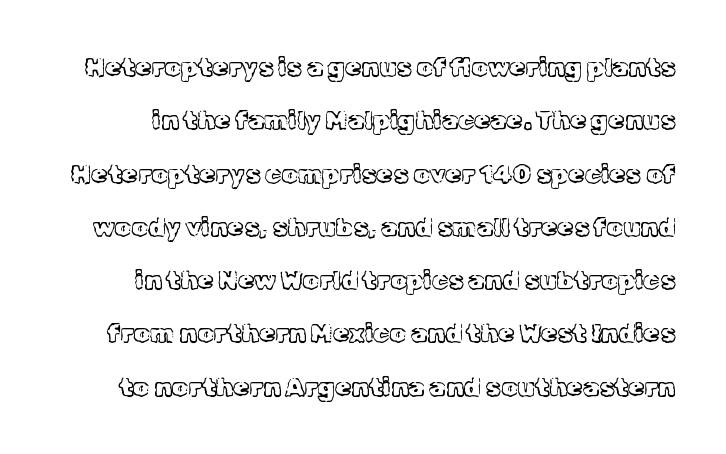
{"italic": "no", "bold": "no", "underline": "no", "line_spacing": "loose", "line_spacing_ratio": 2.05, "letter_spacing": "normal", "letter_spacing_em": 0.0, "glyph_px": 26}
